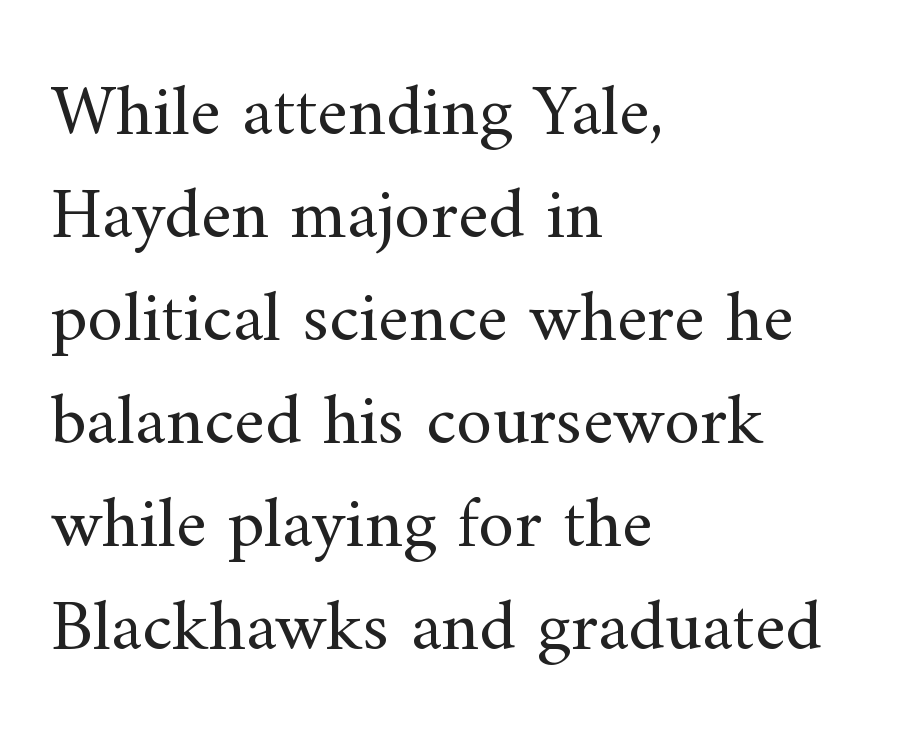
Q: Is the text bold? A: No.
Q: Is the text italic (slanted)? A: No, it is upright.
Q: Is the typeface a serif or a sans-serif typeface? A: Serif.
Q: Is the text underlined? A: No.
Q: How is the paragraph aligned? A: Left-aligned.
Q: Is the spacing between letters normal or unusually wide? A: Normal.
Q: Is the spacing between lines tight, normal or loose? A: Normal.
Q: Width (condensed, normal, or wide)? A: Normal.
Q: Stroke contrast? A: Medium.
Q: x-height? A: Small.
Q: Monospaced? A: No.
